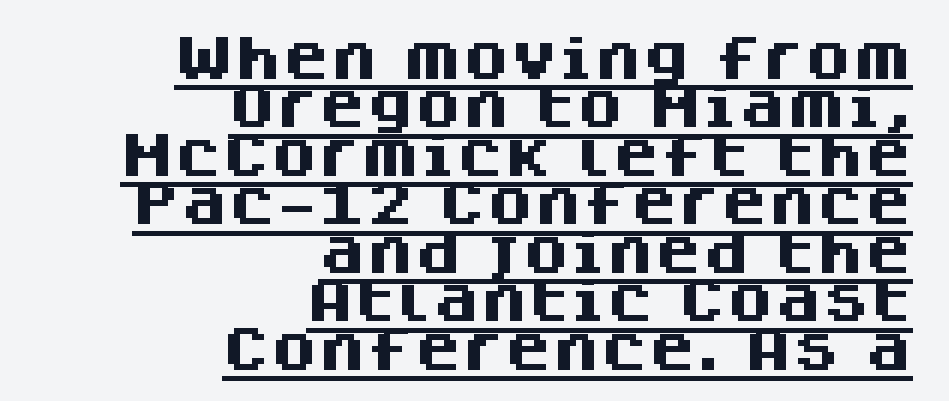
The image shows 48 px heavy sans-serif type, upright; set right-aligned, tight line spacing (1.01x), normal letter spacing, underlined; medium stroke contrast and a large x-height.
